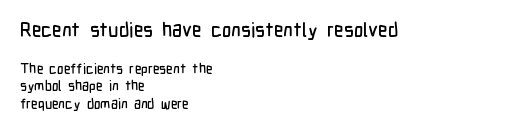
The image shows 20 px text type, upright; set left-aligned, normal line spacing (1.25x), normal letter spacing, not underlined; the first (top) block is 1.43x larger.
